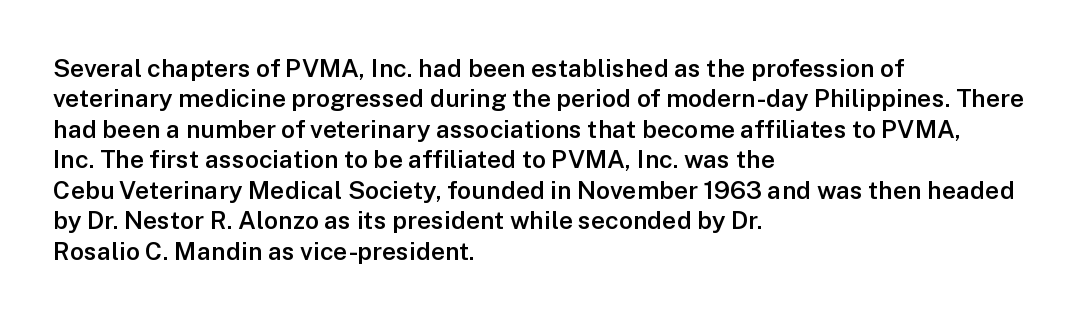
This is moderately heavy type, rendered in semibold. The lines are quadded left. The words here are not underlined. Look at the tracking — it's just the regular setting, nothing added. No italicization has been applied; the sample stays upright.
